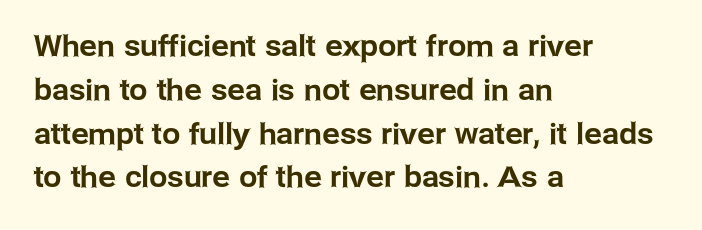
{"serif": "no", "italic": "no", "width": "normal", "stroke_contrast": "low", "x_height": "medium", "monospaced": "no", "underline": "no", "align": "left", "line_spacing": "normal", "line_spacing_ratio": 1.51, "letter_spacing": "normal", "letter_spacing_em": 0.0, "glyph_px": 29}
